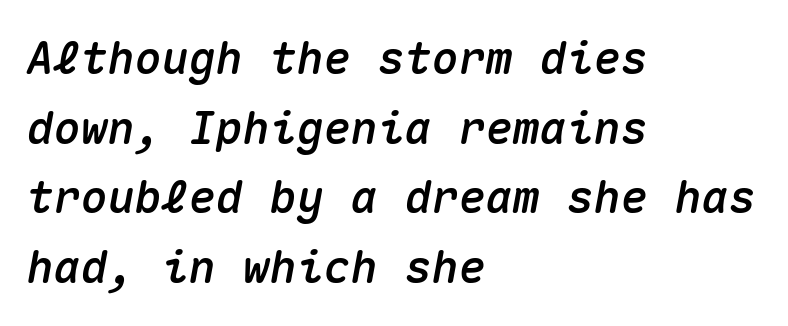
{"italic": "yes", "lean": "right", "slant_degrees": 10, "width": "normal", "stroke_contrast": "medium", "x_height": "medium", "monospaced": "yes", "underline": "no", "align": "left", "line_spacing": "normal", "line_spacing_ratio": 1.55, "letter_spacing": "normal", "letter_spacing_em": 0.0, "glyph_px": 45}
